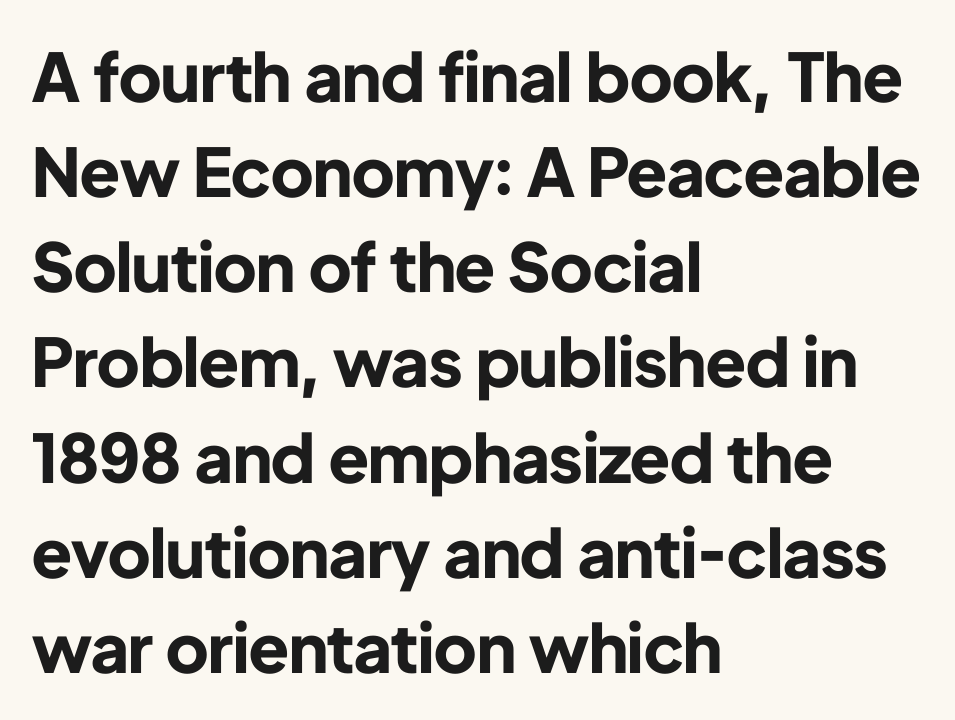
{"serif": "no", "italic": "no", "bold": "yes", "weight": "bold", "width": "normal", "stroke_contrast": "low", "x_height": "medium", "monospaced": "no", "underline": "no", "align": "left", "line_spacing": "normal", "line_spacing_ratio": 1.42, "letter_spacing": "normal", "letter_spacing_em": 0.0, "glyph_px": 67}
